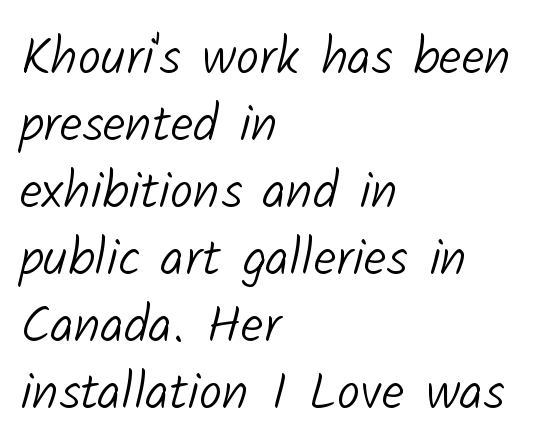
The image shows 52 px light sans-serif type; set left-aligned, normal line spacing (1.29x), normal letter spacing, not underlined; low stroke contrast and a medium x-height.
